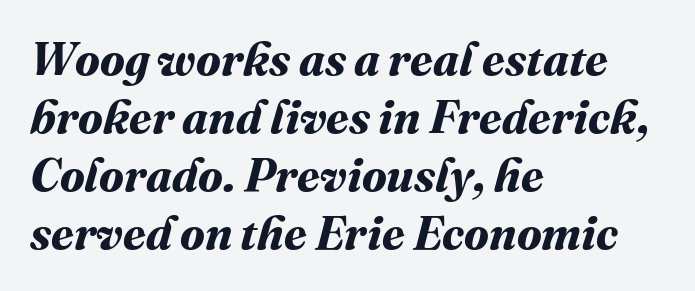
{"bold": "yes", "weight": "bold", "width": "normal", "stroke_contrast": "medium", "x_height": "medium", "monospaced": "no", "underline": "no", "align": "left", "line_spacing": "normal", "line_spacing_ratio": 1.26, "letter_spacing": "normal", "letter_spacing_em": 0.0, "glyph_px": 46}
